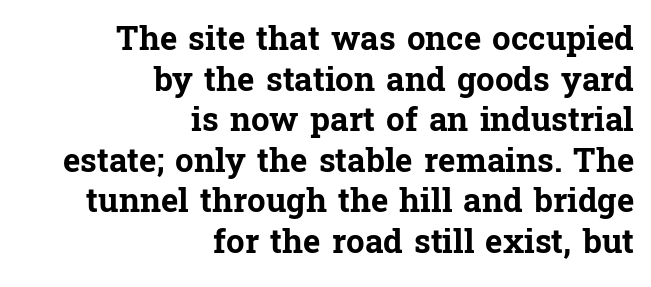
Q: Is the text bold? A: Yes.
Q: Is the text italic (slanted)? A: No, it is upright.
Q: Is the typeface a serif or a sans-serif typeface? A: Serif.
Q: Is the text underlined? A: No.
Q: How is the paragraph aligned? A: Right-aligned.
Q: Is the spacing between letters normal or unusually wide? A: Normal.
Q: Width (condensed, normal, or wide)? A: Normal.
Q: Stroke contrast? A: Low.
Q: x-height? A: Medium.
Q: Monospaced? A: No.
